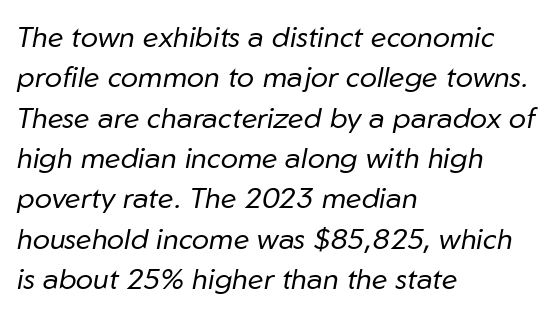
The image shows 29 px regular-weight type, italic (leaning right); set left-aligned, normal line spacing (1.39x), normal letter spacing, not underlined; low stroke contrast and a medium x-height.
